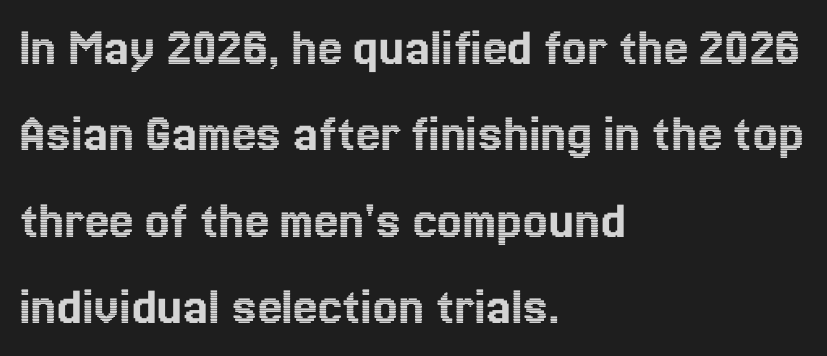
Think of a printed novel: that variable character pitch is what you see here. If you measured baseline to baseline, you'd find a middling distance. The specimen reads as upright at a glance. A typesetter would call this zero additional tracking.
